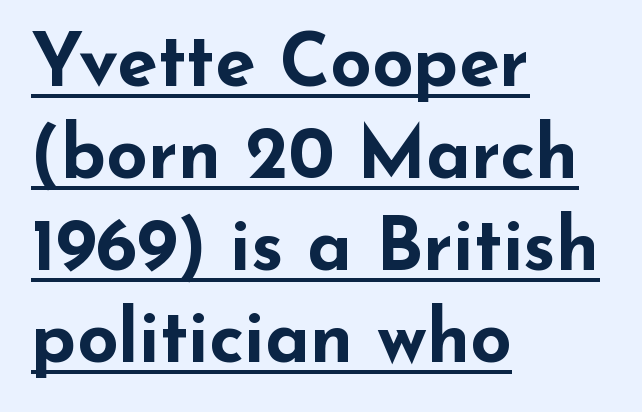
{"serif": "no", "italic": "no", "bold": "yes", "weight": "bold", "width": "wide", "stroke_contrast": "low", "x_height": "small", "monospaced": "no", "underline": "yes", "align": "left", "line_spacing": "normal", "line_spacing_ratio": 1.26, "letter_spacing": "normal", "letter_spacing_em": 0.0, "glyph_px": 73}
